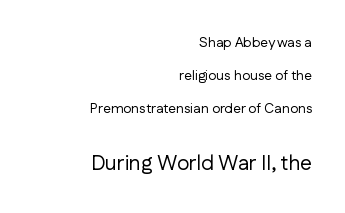
The weight would be labelled regular, book, light, or lighter still. The type is set solid horizontally, with unmodified tracking. Here the second block reads like a headline and the first like body copy. Descender tails drop into unmarked territory. Ascenders rise straight up at ninety degrees. Layout note: lines flush right.
